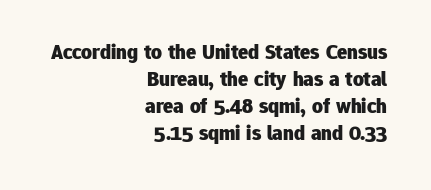
The image shows 21 px bold type, upright; set right-aligned, normal line spacing (1.29x), normal letter spacing, not underlined.
